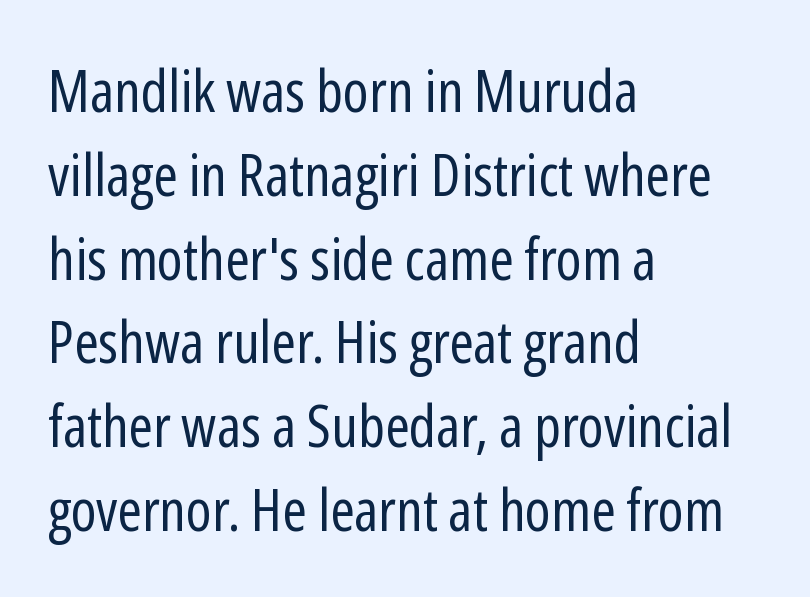
Q: Is the text bold? A: No.
Q: Is the text italic (slanted)? A: No, it is upright.
Q: Is the typeface a serif or a sans-serif typeface? A: Sans-serif.
Q: Is the text underlined? A: No.
Q: How is the paragraph aligned? A: Left-aligned.
Q: Is the spacing between letters normal or unusually wide? A: Normal.
Q: Is the spacing between lines tight, normal or loose? A: Normal.
Q: Width (condensed, normal, or wide)? A: Condensed.
Q: Stroke contrast? A: Low.
Q: x-height? A: Medium.
Q: Monospaced? A: No.
